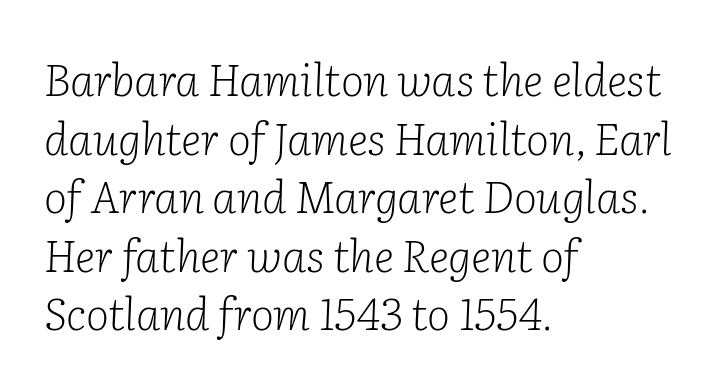
Italic: yes, the glyphs are oblique. The passage shown is typeset with a serif family. The space beneath each line is pristine and unruled. Varying glyph widths throughout — classic text-font behaviour. Look at the tracking — it's just the regular setting, nothing added.
